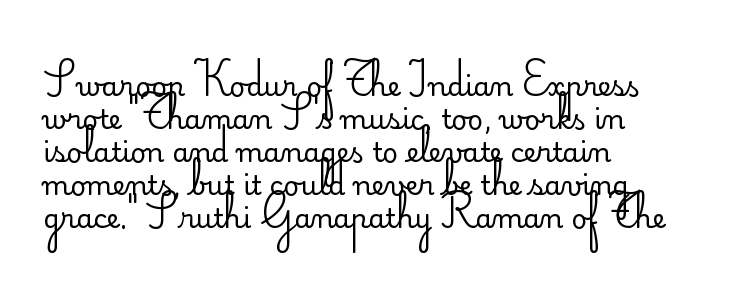
The type sits square on the baseline with zero lean. All the whitespace from short lines collects on the right. Students, note that the glyphs here touch the page at normal intervals. Weight class: somewhere from thin through regular. The foot of each line stays bare and open.
